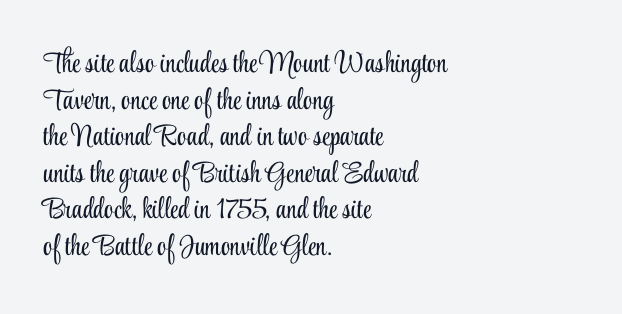
Q: Is the text bold? A: No.
Q: Is the text italic (slanted)? A: Yes.
Q: Is the typeface a serif or a sans-serif typeface? A: Serif.
Q: Is the text underlined? A: No.
Q: How is the paragraph aligned? A: Left-aligned.
Q: Is the spacing between letters normal or unusually wide? A: Normal.
Q: Is the spacing between lines tight, normal or loose? A: Normal.
Q: Width (condensed, normal, or wide)? A: Condensed.
Q: Stroke contrast? A: Low.
Q: x-height? A: Small.
Q: Monospaced? A: No.
